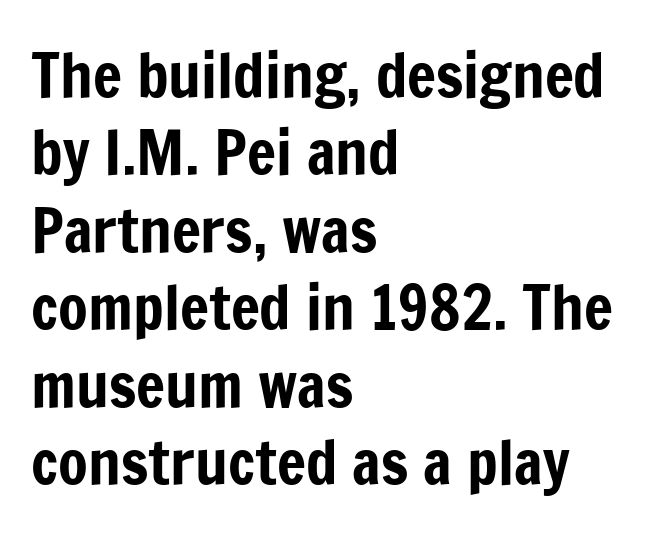
Ascenders rise straight up at ninety degrees. Teacher's note: observe the even left margin — that is flush-left alignment. Check the space under the baseline: it is left empty. Words appear dense and cohesive because spacing is normal. This sample has the flowing, uneven cadence of proportional lettering. Nothing sits at the stroke ends, so this counts as sans-serif.
